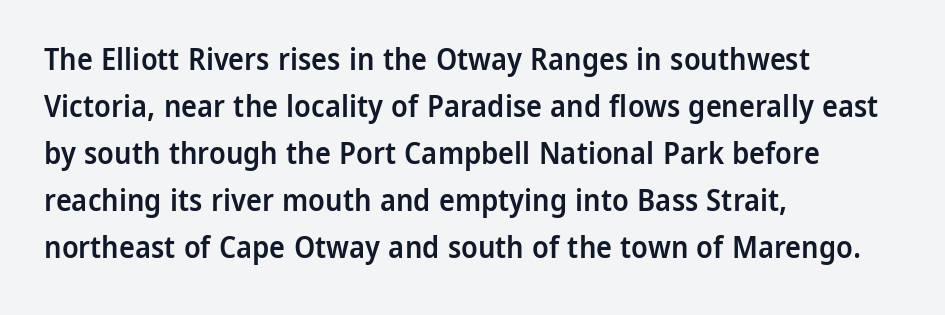
The image shows 30 px semibold sans-serif type, upright; set left-aligned, normal line spacing (1.57x), normal letter spacing, not underlined; low stroke contrast and a medium x-height.
